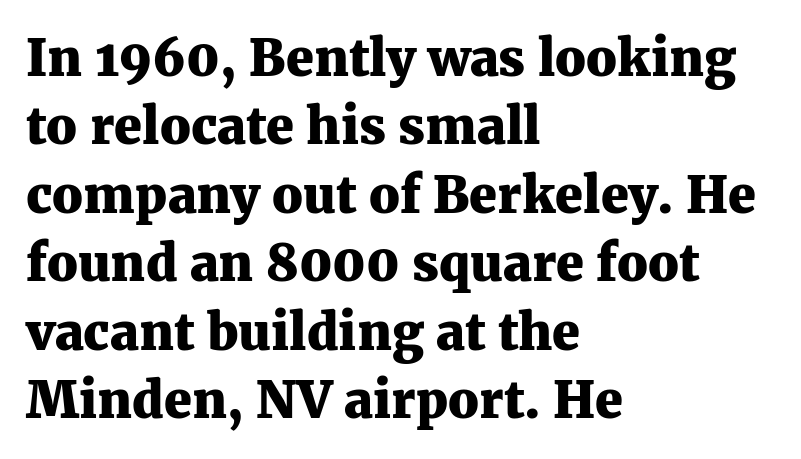
Q: Is the text bold? A: Yes.
Q: Is the text italic (slanted)? A: No, it is upright.
Q: Is the typeface a serif or a sans-serif typeface? A: Serif.
Q: Is the text underlined? A: No.
Q: How is the paragraph aligned? A: Left-aligned.
Q: Is the spacing between letters normal or unusually wide? A: Normal.
Q: Is the spacing between lines tight, normal or loose? A: Normal.
Q: Width (condensed, normal, or wide)? A: Normal.
Q: Stroke contrast? A: Medium.
Q: x-height? A: Medium.
Q: Monospaced? A: No.
